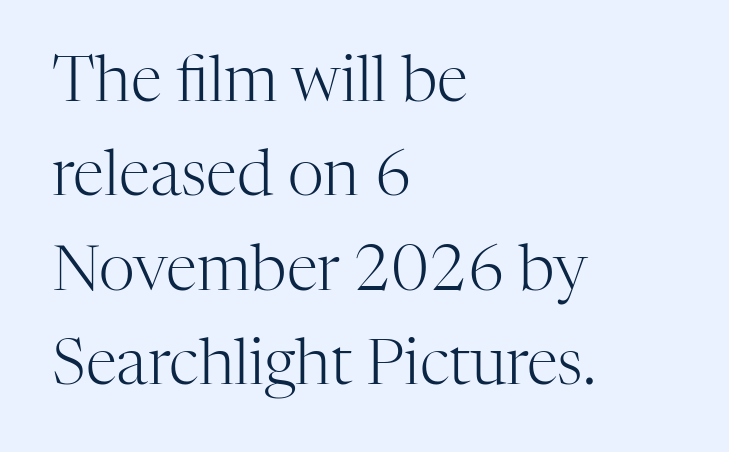
Interline gaps are of average width in this sample. Letterform terminals end in serifs throughout the passage. This sample uses an upright cut, with every glyph sitting square on the baseline. Stroke thickness stays within the range of a standard reading face or lighter.
